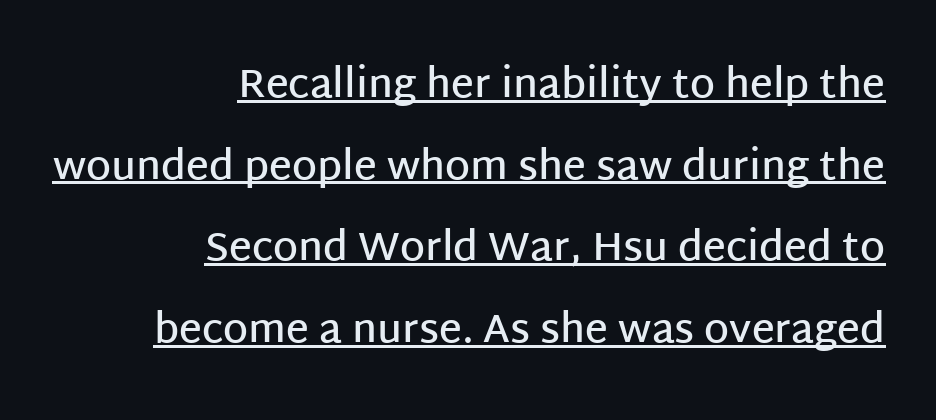
Q: Is the text bold? A: Semi-bold.
Q: Is the text italic (slanted)? A: No, it is upright.
Q: Is the typeface a serif or a sans-serif typeface? A: Sans-serif.
Q: Is the text underlined? A: Yes.
Q: How is the paragraph aligned? A: Right-aligned.
Q: Is the spacing between letters normal or unusually wide? A: Normal.
Q: Is the spacing between lines tight, normal or loose? A: Loose.
Q: Width (condensed, normal, or wide)? A: Normal.
Q: Stroke contrast? A: Low.
Q: x-height? A: Large.
Q: Monospaced? A: No.
